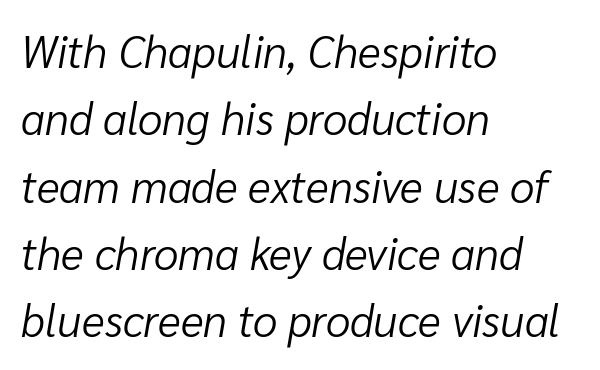
{"italic": "yes", "lean": "right", "slant_degrees": 10, "bold": "no", "weight": "light", "width": "normal", "stroke_contrast": "low", "x_height": "medium", "monospaced": "no", "underline": "no", "align": "left", "line_spacing": "normal", "line_spacing_ratio": 1.53, "letter_spacing": "normal", "letter_spacing_em": 0.0, "glyph_px": 44}
